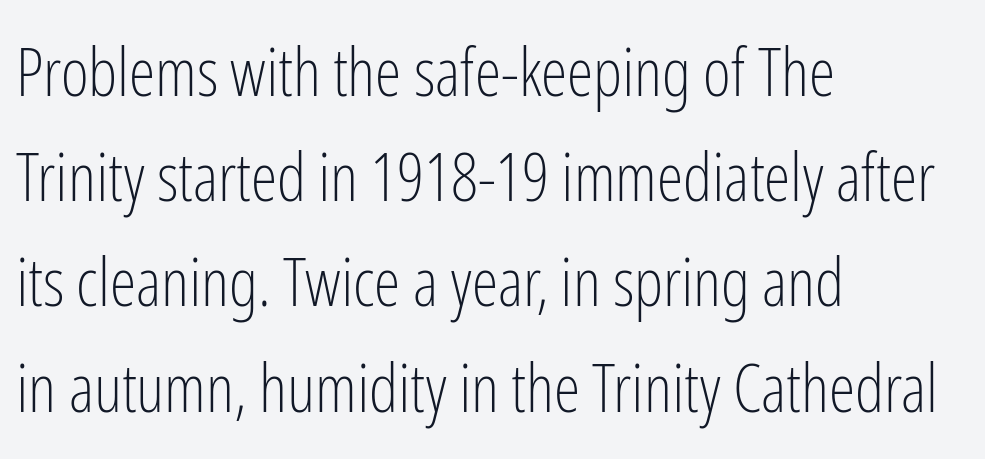
Leading: standard. Anything drawn beneath the words? Only blank space. These lines stack with their left ends in a neat column. The letterforms sit at book weight or below.
